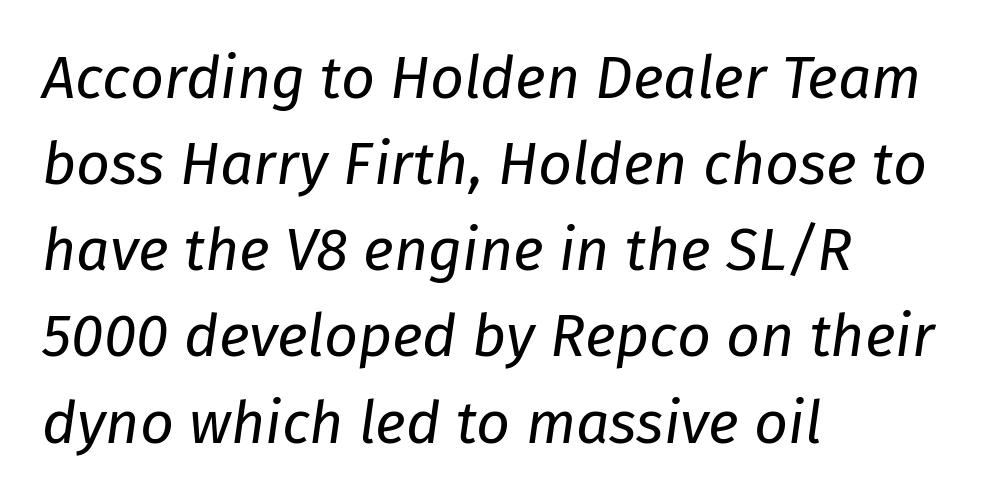
Q: Is the text bold? A: No.
Q: Is the text italic (slanted)? A: Yes, it leans right by about 8 degrees.
Q: Is the text underlined? A: No.
Q: How is the paragraph aligned? A: Left-aligned.
Q: Is the spacing between letters normal or unusually wide? A: Normal.
Q: Is the spacing between lines tight, normal or loose? A: Normal.
Q: Width (condensed, normal, or wide)? A: Normal.
Q: Stroke contrast? A: Low.
Q: x-height? A: Medium.
Q: Monospaced? A: No.
